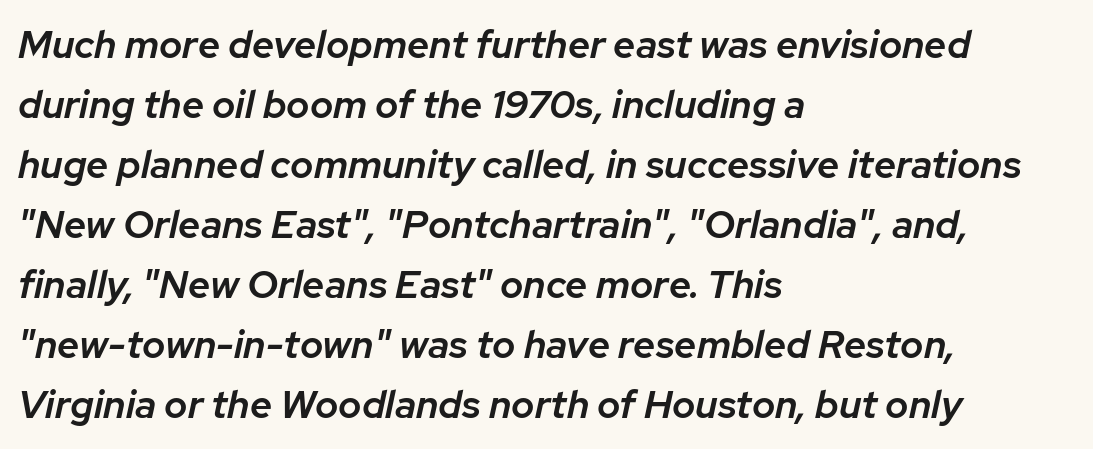
{"italic": "yes", "lean": "right", "slant_degrees": 12, "bold": "semi", "weight": "semibold", "width": "normal", "stroke_contrast": "low", "x_height": "medium", "monospaced": "no", "underline": "no", "align": "left", "line_spacing": "normal", "line_spacing_ratio": 1.54, "letter_spacing": "normal", "letter_spacing_em": 0.0, "glyph_px": 39}
